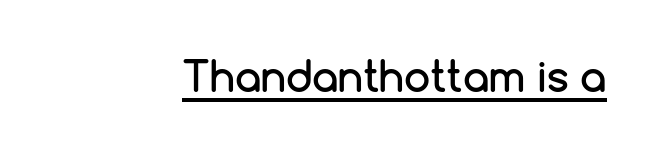
The image shows 42 px sans-serif type, upright; set normal letter spacing, underlined; low stroke contrast and a medium x-height.
